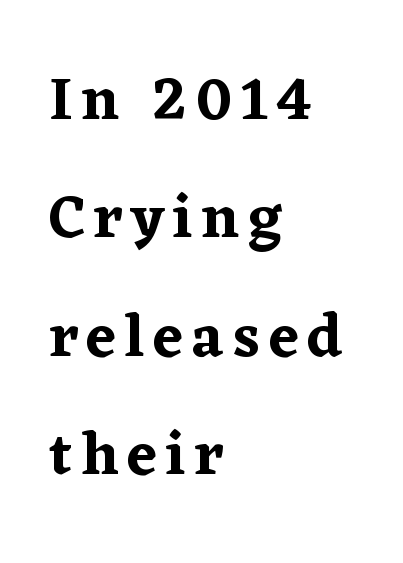
The image shows 61 px serif type, upright; set left-aligned, loose line spacing (1.94x), not underlined; low stroke contrast and a medium x-height.
